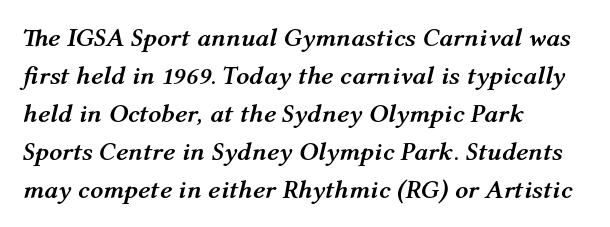
Q: Is the text bold? A: Yes.
Q: Is the text italic (slanted)? A: Yes, it leans right by about 12 degrees.
Q: Is the text underlined? A: No.
Q: How is the paragraph aligned? A: Left-aligned.
Q: Is the spacing between letters normal or unusually wide? A: Normal.
Q: Is the spacing between lines tight, normal or loose? A: Normal.
